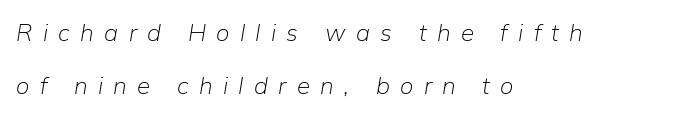
The image shows 24 px text type, italic (leaning right); set left-aligned, loose line spacing (2.21x), unusually wide letter spacing (+0.43 em), not underlined.
